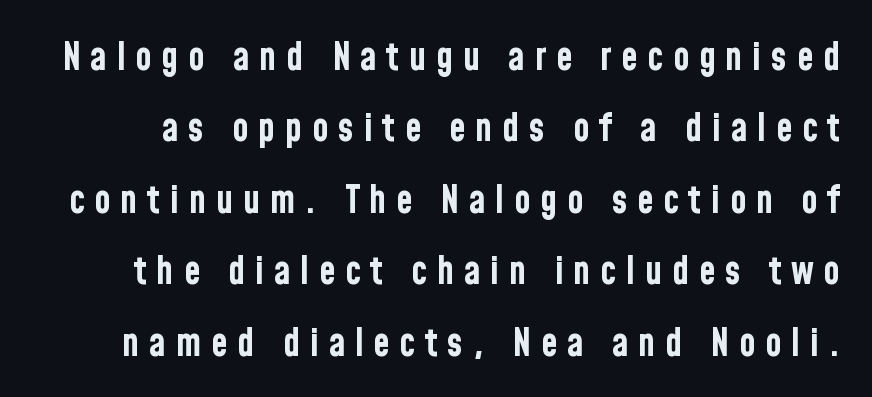
The image shows 38 px bold, condensed sans-serif type, upright; set line spacing 1.88x, unusually wide letter spacing (+0.25 em), not underlined; low stroke contrast and a medium x-height.
